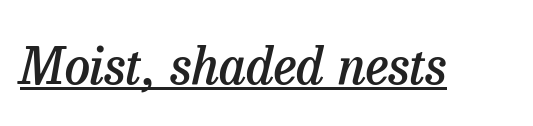
Proportional: the letters do not fall into vertical columns. The font family rendered here belongs to the serif group. Notice the strokes are somewhat thickened but not fully heavy: this is a semibold. Designer's note — italics engaged. A rule runs beneath these lines of type.
